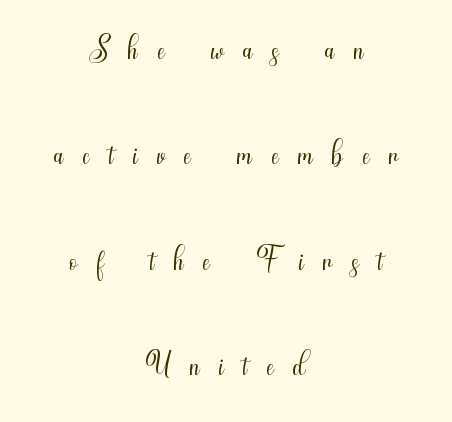
Q: Is the text bold? A: No.
Q: Is the text italic (slanted)? A: Yes.
Q: Is the typeface a serif or a sans-serif typeface? A: Sans-serif.
Q: Is the text underlined? A: No.
Q: How is the paragraph aligned? A: Centered.
Q: Is the spacing between letters normal or unusually wide? A: Unusually wide.
Q: Is the spacing between lines tight, normal or loose? A: Loose.
Q: Width (condensed, normal, or wide)? A: Condensed.
Q: Stroke contrast? A: Medium.
Q: x-height? A: Small.
Q: Monospaced? A: No.
